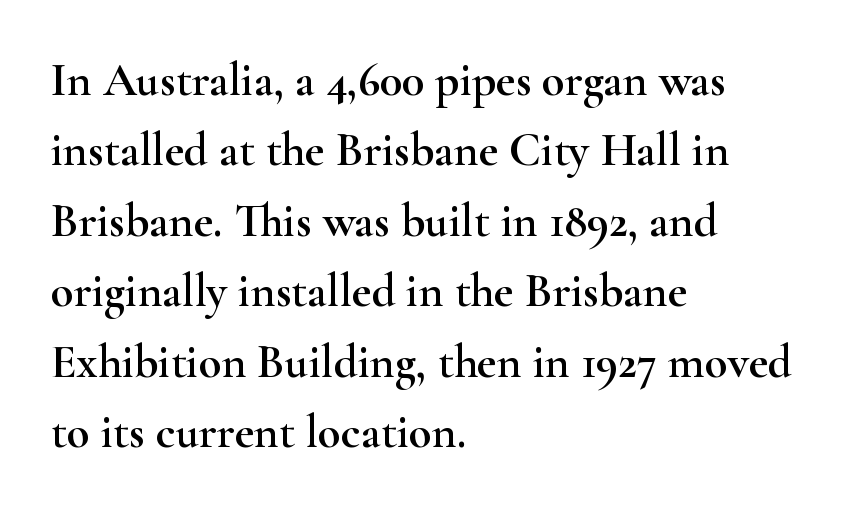
Q: Is the text italic (slanted)? A: No, it is upright.
Q: Is the typeface a serif or a sans-serif typeface? A: Serif.
Q: Is the text underlined? A: No.
Q: How is the paragraph aligned? A: Left-aligned.
Q: Is the spacing between letters normal or unusually wide? A: Normal.
Q: Is the spacing between lines tight, normal or loose? A: Normal.
Q: Width (condensed, normal, or wide)? A: Wide.
Q: Stroke contrast? A: High.
Q: x-height? A: Small.
Q: Monospaced? A: No.
